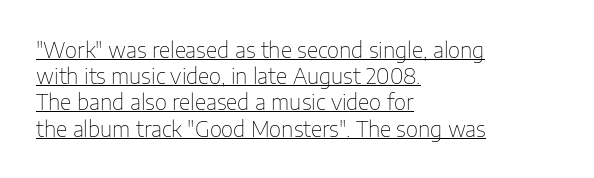
{"italic": "no", "bold": "no", "underline": "yes", "align": "left", "line_spacing": "normal", "line_spacing_ratio": 1.25, "letter_spacing": "normal", "letter_spacing_em": 0.0, "glyph_px": 21}
